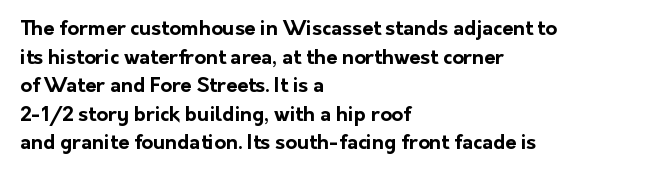
The image shows 20 px bold type, upright; set left-aligned, normal line spacing (1.43x), normal letter spacing, not underlined.
